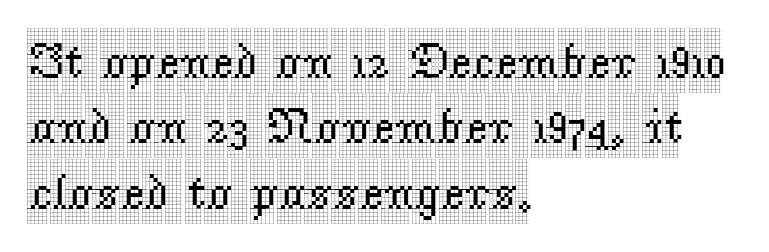
The image shows 50 px condensed serif type, upright; set left-aligned, normal line spacing (1.31x), normal letter spacing, not underlined; a large x-height.
